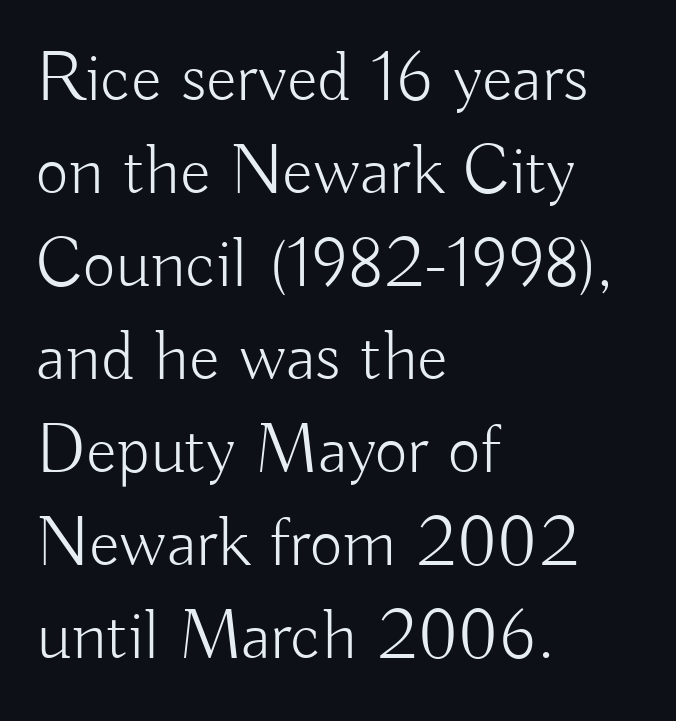
Q: Is the text bold? A: No.
Q: Is the text italic (slanted)? A: No, it is upright.
Q: Is the typeface a serif or a sans-serif typeface? A: Sans-serif.
Q: Is the text underlined? A: No.
Q: How is the paragraph aligned? A: Left-aligned.
Q: Is the spacing between letters normal or unusually wide? A: Normal.
Q: Is the spacing between lines tight, normal or loose? A: Normal.
Q: Width (condensed, normal, or wide)? A: Normal.
Q: Stroke contrast? A: Low.
Q: x-height? A: Small.
Q: Monospaced? A: No.
